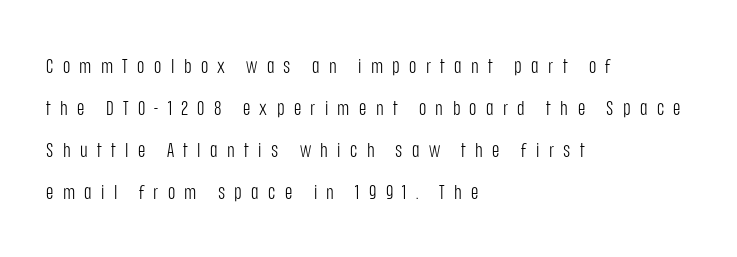
{"italic": "no", "bold": "no", "underline": "no", "align": "left", "line_spacing": "loose", "line_spacing_ratio": 2.1, "letter_spacing": "wide", "letter_spacing_em": 0.47, "glyph_px": 20}
